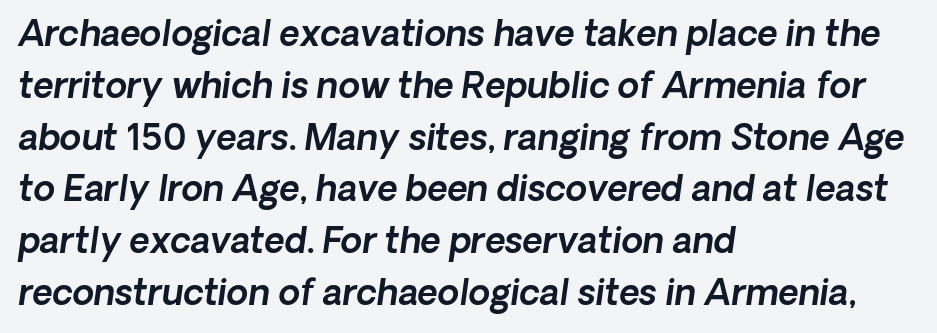
The image shows 35 px sans-serif type; set left-aligned, normal line spacing (1.48x), normal letter spacing, not underlined; a medium x-height.
